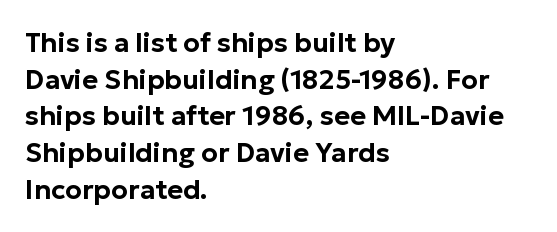
Alignment: flush left. The lettering stays uniformly vertical, giving the passage a roman look. The block of text has a typical density, with ordinary space between rows. Beneath every word, the page is bare. Compared with typical body copy, the letter spacing here is the same.
